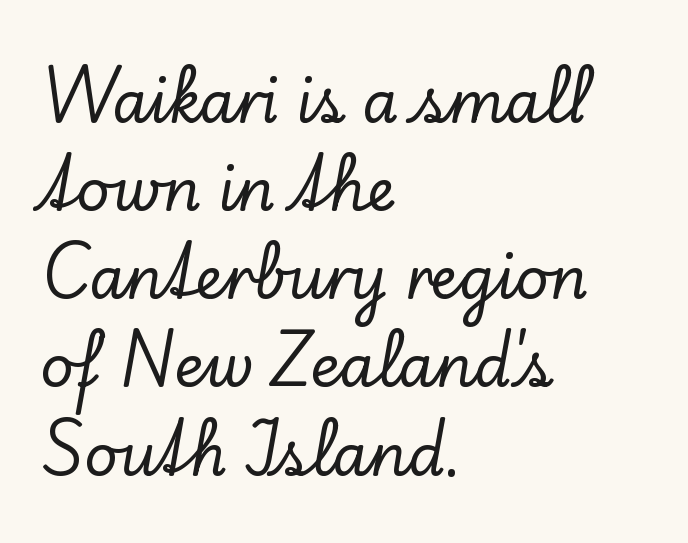
The image shows 58 px serif type; set left-aligned, normal line spacing (1.52x), normal letter spacing, not underlined; low stroke contrast and a small x-height.
